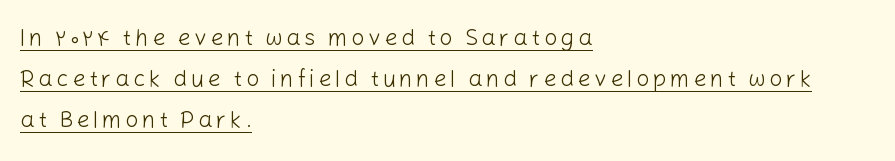
The type sits square on the baseline with zero lean. The typeface has the unassuming heft of standard copy or less. A continuous stroke trails under the words, as in a hyperlink. Each line starts at the same left margin while the right side varies.
